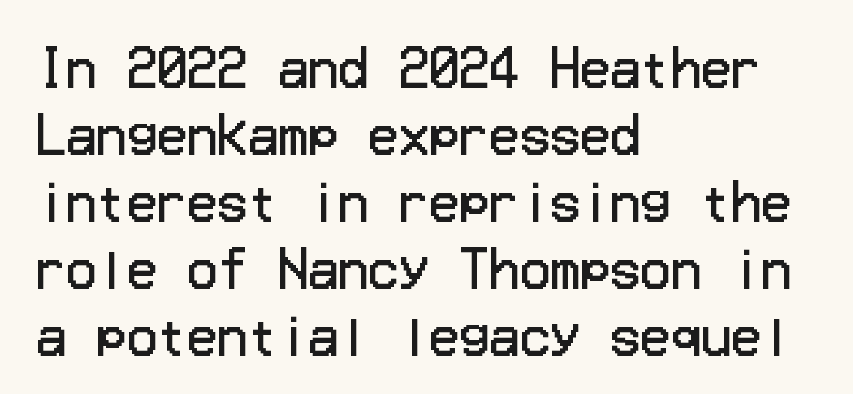
Is the block centered? No — it sits flush against the left margin. Grotesque or geometric, the face here clearly has no serifs. How would I describe the line gaps? Plain and ordinary. Unlike italic type, these characters show no tilt at all. Only glyphs here, with clear space below each row.
